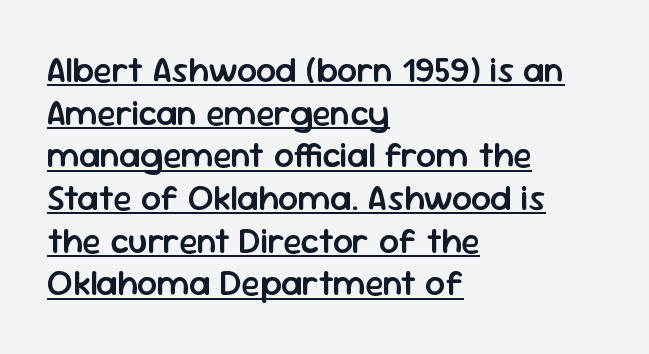
The image shows 35 px semibold sans-serif type, upright; set left-aligned, line spacing 1.22x, normal letter spacing, underlined; low stroke contrast and a medium x-height.
